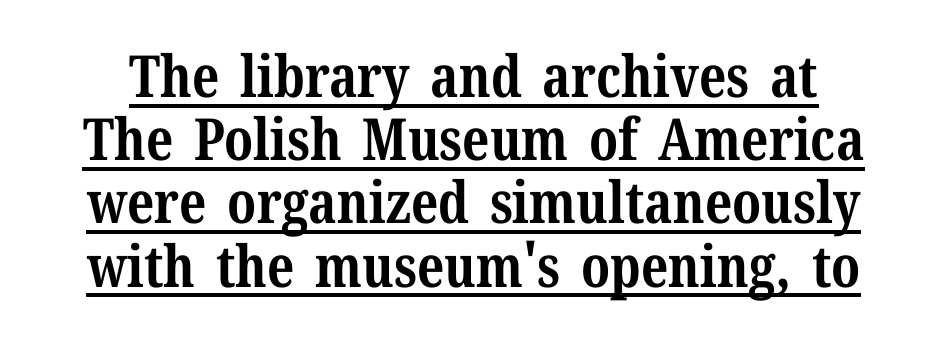
{"serif": "yes", "italic": "no", "bold": "yes", "weight": "bold", "width": "normal", "stroke_contrast": "medium", "x_height": "medium", "monospaced": "no", "underline": "yes", "line_spacing": "tight", "line_spacing_ratio": 1.09, "letter_spacing": "normal", "letter_spacing_em": 0.0, "glyph_px": 58}
